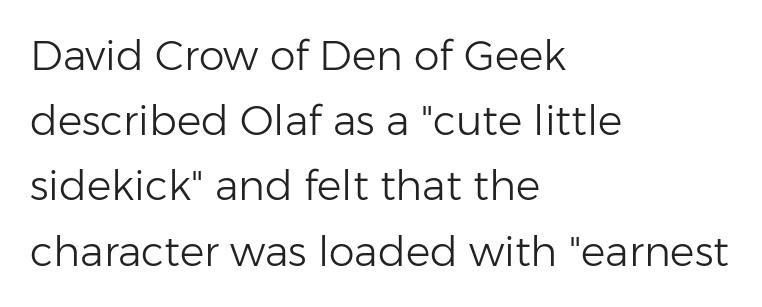
The type sits square on the baseline with zero lean. The glyphs are unaccompanied by any horizontal stroke below them. The weight tops out at a normal text grade. Visually the block forms a straight wall on the left and a jagged coastline on the right. A typesetter would call this zero additional tracking.
